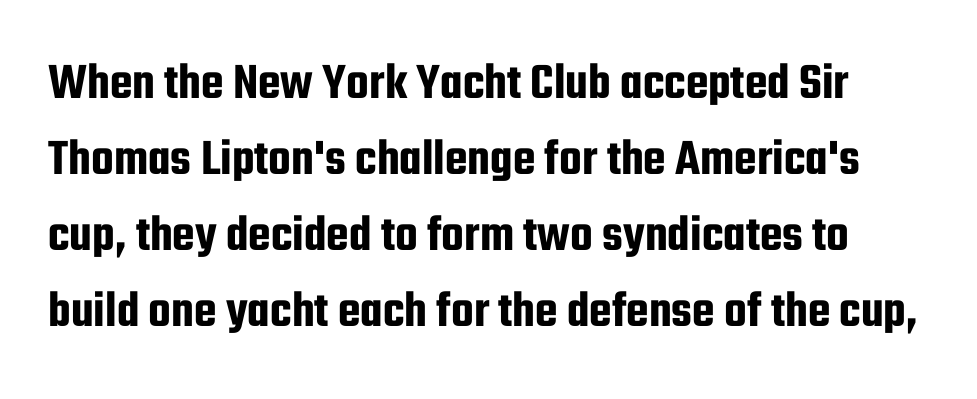
{"serif": "no", "italic": "no", "width": "condensed", "stroke_contrast": "low", "x_height": "medium", "monospaced": "no", "underline": "no", "line_spacing": "normal", "line_spacing_ratio": 1.46, "letter_spacing": "normal", "letter_spacing_em": 0.0, "glyph_px": 52}
